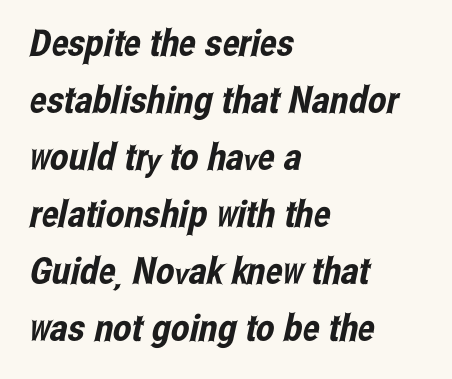
Q: Is the typeface a serif or a sans-serif typeface? A: Sans-serif.
Q: Is the text underlined? A: No.
Q: How is the paragraph aligned? A: Left-aligned.
Q: Is the spacing between letters normal or unusually wide? A: Normal.
Q: Is the spacing between lines tight, normal or loose? A: Normal.
Q: Width (condensed, normal, or wide)? A: Condensed.
Q: Stroke contrast? A: Low.
Q: x-height? A: Medium.
Q: Monospaced? A: No.
